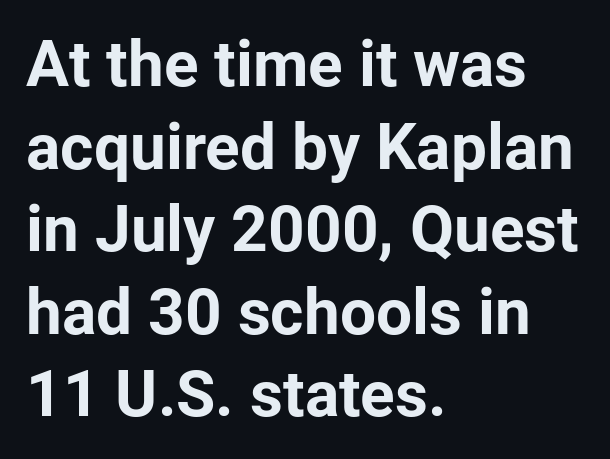
Here the glyphs are tracked normally, forming tight word shapes. The ragged edge is on the right, which tells us the setting is flush left. Do the characters align in a grid? No, the font is proportional. Upright lettering throughout. The designer went with a sans here, leaving each stem footless.
